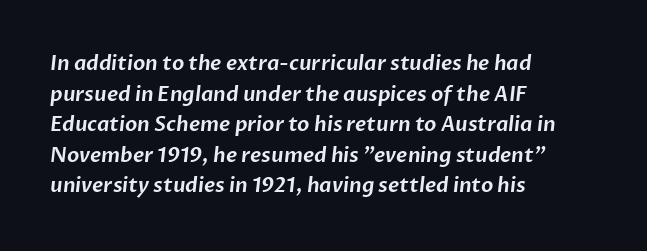
Glyph-to-glyph distance matches everyday printed text. The strip under each line holds only bare page. The line-height multiplier appears to be the usual default. The ragged edge is on the right, which tells us the setting is flush left.
